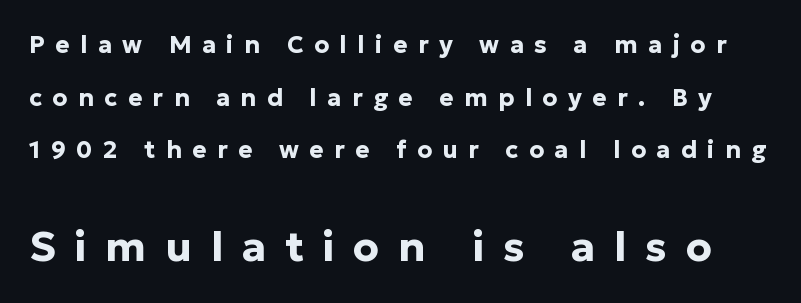
{"serif": "no", "italic": "no", "bold": "yes", "weight": "bold", "width": "normal", "stroke_contrast": "low", "x_height": "medium", "monospaced": "no", "underline": "no", "line_spacing": "loose", "line_spacing_ratio": 2.19, "letter_spacing": "wide", "letter_spacing_em": 0.44, "larger_block": "second", "size_ratio": 1.75, "glyph_px": 42}
